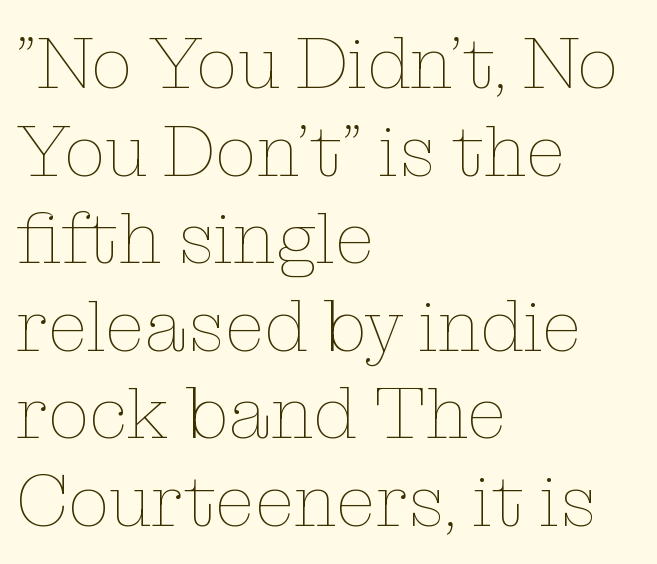
The image shows 73 px thin type, upright; set left-aligned, line spacing 1.2x, normal letter spacing, not underlined; low stroke contrast and a medium x-height.
